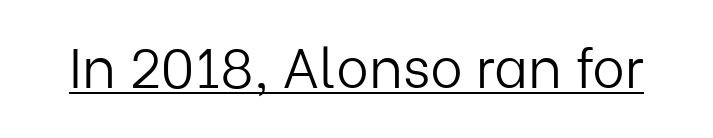
The image shows 55 px light sans-serif type, upright; set normal letter spacing, underlined; low stroke contrast and a medium x-height.
